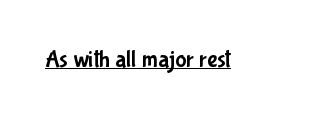
The image shows 24 px text type, upright; set normal letter spacing, underlined.
